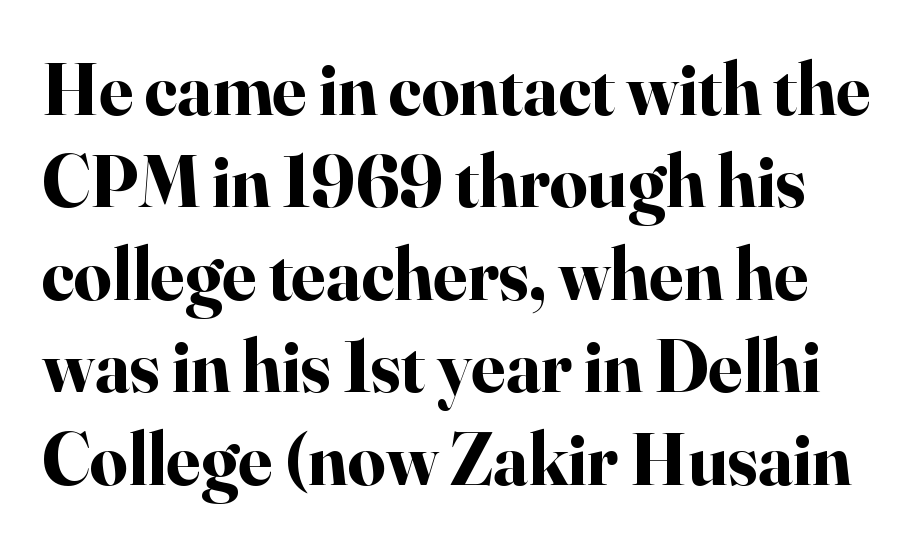
Has an underline been added? It has not. Vertical strokes here are truly vertical. Is this a fixed-width face? No — the glyphs have proportional, varying widths. Reading down the column, the eye jumps a familiar distance to each next line. Letter spacing: default.
